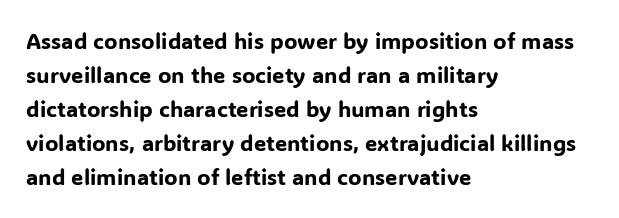
{"italic": "no", "underline": "no", "align": "left", "line_spacing": "normal", "line_spacing_ratio": 1.55, "letter_spacing": "normal", "letter_spacing_em": 0.0, "glyph_px": 22}
